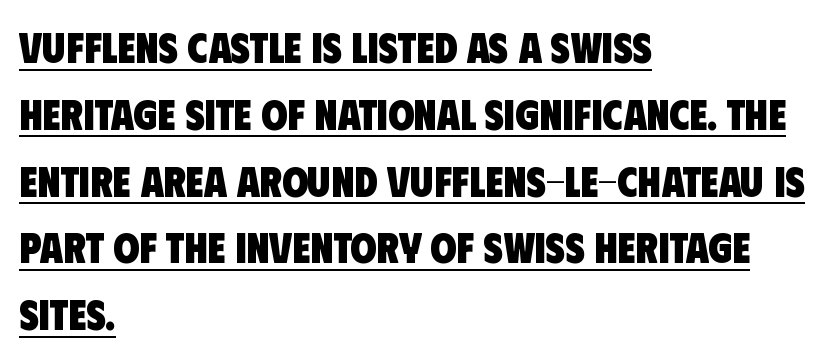
{"serif": "no", "bold": "yes", "weight": "heavy", "width": "condensed", "stroke_contrast": "low", "x_height": "large", "monospaced": "no", "underline": "yes", "align": "left", "line_spacing": "normal", "line_spacing_ratio": 1.59, "letter_spacing": "normal", "letter_spacing_em": 0.0, "glyph_px": 42}
